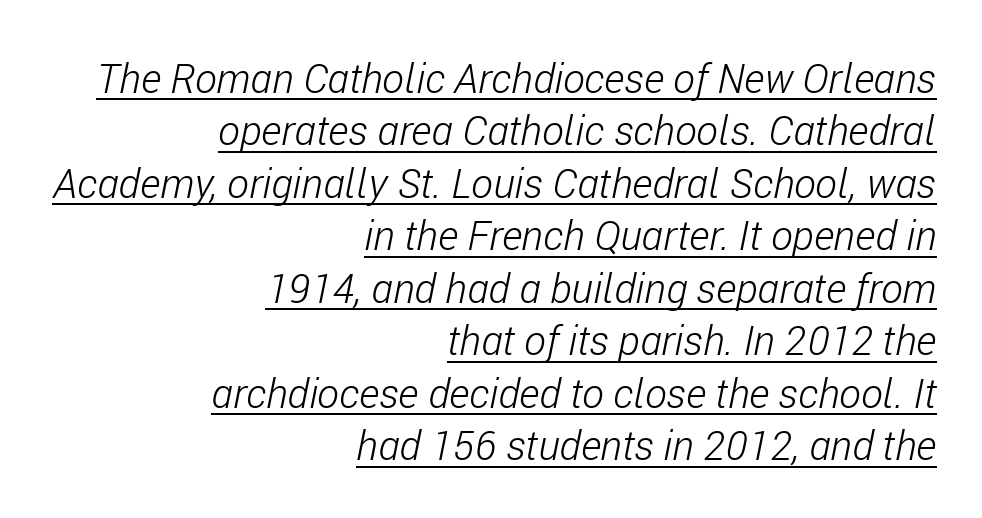
{"italic": "yes", "lean": "right", "slant_degrees": 11, "bold": "no", "weight": "light", "width": "condensed", "stroke_contrast": "low", "x_height": "medium", "monospaced": "no", "underline": "yes", "align": "right", "line_spacing": "normal", "line_spacing_ratio": 1.28, "letter_spacing": "normal", "letter_spacing_em": 0.0, "glyph_px": 41}
